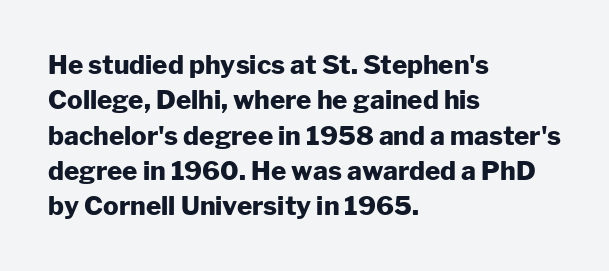
Q: Is the text bold? A: Yes.
Q: Is the text italic (slanted)? A: No, it is upright.
Q: Is the text underlined? A: No.
Q: How is the paragraph aligned? A: Left-aligned.
Q: Is the spacing between letters normal or unusually wide? A: Normal.
Q: Is the spacing between lines tight, normal or loose? A: Normal.
